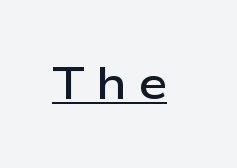
Q: Is the text bold? A: Semi-bold.
Q: Is the text italic (slanted)? A: No, it is upright.
Q: Is the typeface a serif or a sans-serif typeface? A: Sans-serif.
Q: Is the text underlined? A: Yes.
Q: Is the spacing between letters normal or unusually wide? A: Unusually wide.
Q: Width (condensed, normal, or wide)? A: Wide.
Q: Stroke contrast? A: Low.
Q: x-height? A: Medium.
Q: Monospaced? A: No.
